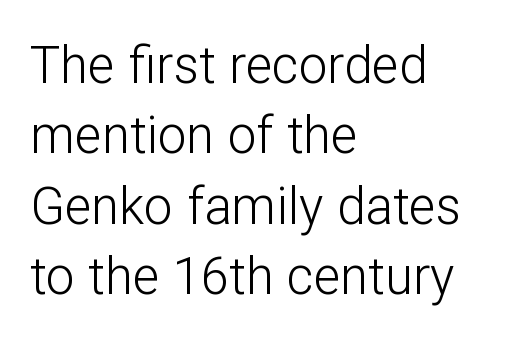
The image shows 51 px light sans-serif type, upright; set left-aligned, normal line spacing (1.38x), normal letter spacing, not underlined; low stroke contrast and a medium x-height.
